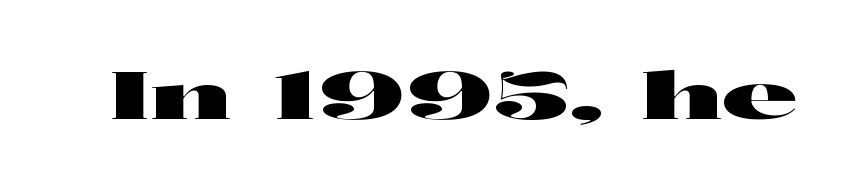
{"serif": "no", "italic": "no", "width": "wide", "stroke_contrast": "high", "x_height": "medium", "monospaced": "no", "underline": "no", "letter_spacing": "normal", "letter_spacing_em": 0.0, "glyph_px": 65}
